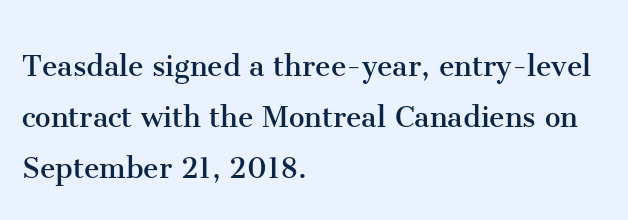
Q: Is the text bold? A: No.
Q: Is the text italic (slanted)? A: No, it is upright.
Q: Is the typeface a serif or a sans-serif typeface? A: Serif.
Q: Is the text underlined? A: No.
Q: How is the paragraph aligned? A: Left-aligned.
Q: Is the spacing between letters normal or unusually wide? A: Normal.
Q: Is the spacing between lines tight, normal or loose? A: Normal.
Q: Width (condensed, normal, or wide)? A: Normal.
Q: Stroke contrast? A: Medium.
Q: x-height? A: Medium.
Q: Monospaced? A: No.
